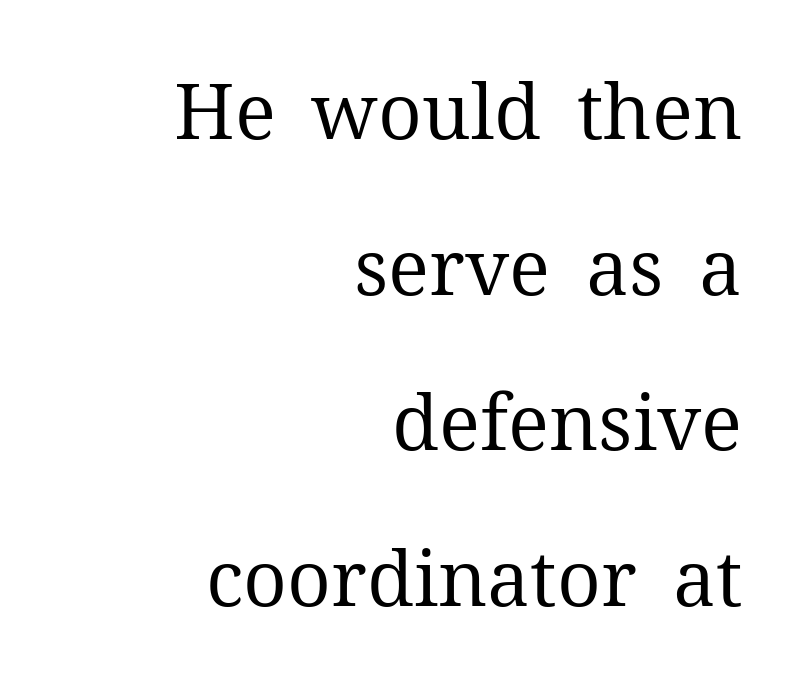
The image shows 77 px regular-weight serif type, upright; set right-aligned, loose line spacing (2.02x), normal letter spacing, not underlined; medium stroke contrast and a medium x-height.
